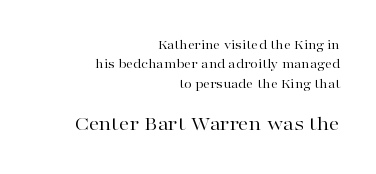
Q: Is the text bold? A: No.
Q: Is the text italic (slanted)? A: No, it is upright.
Q: Is the text underlined? A: No.
Q: How is the paragraph aligned? A: Right-aligned.
Q: Is the spacing between letters normal or unusually wide? A: Normal.
Q: Is the spacing between lines tight, normal or loose? A: Normal.
Q: Which block of text is set in a larger size, the first (top) or the second (bottom)? A: The second (bottom) one.
